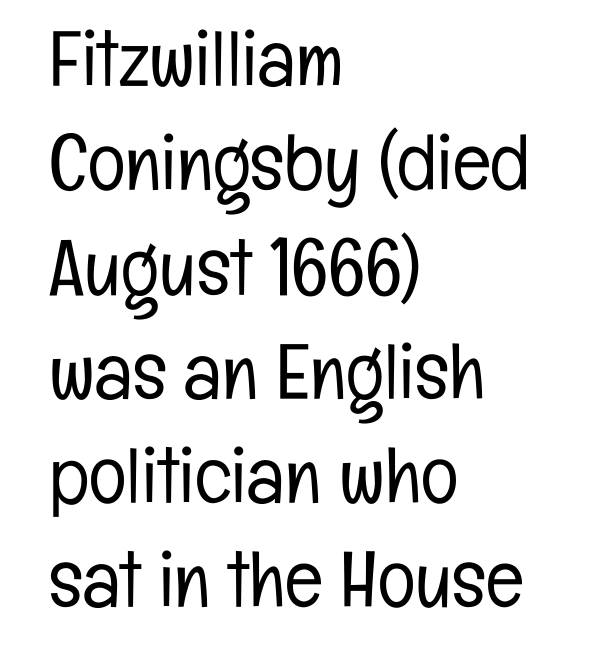
The image shows 79 px light, condensed sans-serif type, upright; set left-aligned, normal line spacing (1.32x), normal letter spacing, not underlined; low stroke contrast and a medium x-height.
